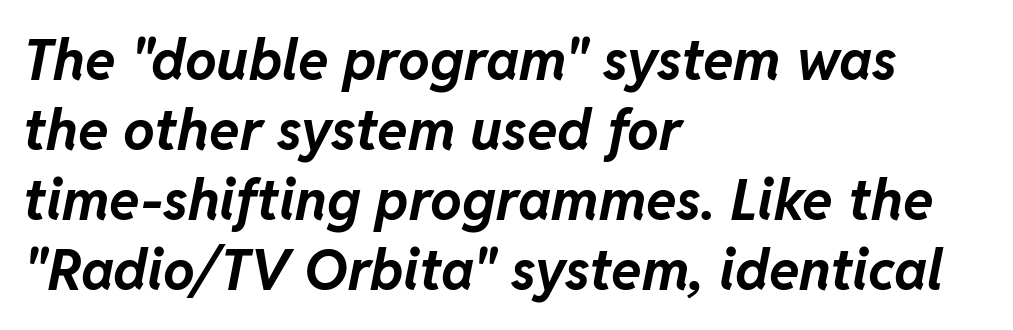
Q: Is the text bold? A: Yes.
Q: Is the text italic (slanted)? A: Yes, it leans right by about 11 degrees.
Q: Is the text underlined? A: No.
Q: How is the paragraph aligned? A: Left-aligned.
Q: Is the spacing between letters normal or unusually wide? A: Normal.
Q: Is the spacing between lines tight, normal or loose? A: Normal.
Q: Width (condensed, normal, or wide)? A: Normal.
Q: Stroke contrast? A: Low.
Q: x-height? A: Medium.
Q: Monospaced? A: No.
